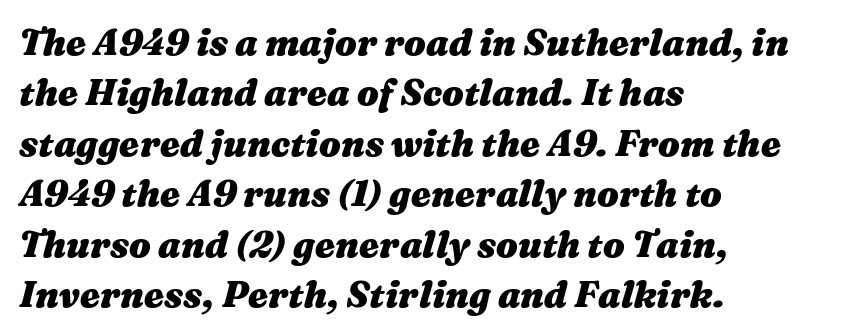
{"italic": "yes", "lean": "right", "slant_degrees": 16, "bold": "yes", "weight": "heavy", "width": "wide", "stroke_contrast": "medium", "x_height": "medium", "monospaced": "no", "underline": "no", "align": "left", "line_spacing": "normal", "line_spacing_ratio": 1.4, "letter_spacing": "normal", "letter_spacing_em": 0.0, "glyph_px": 36}
